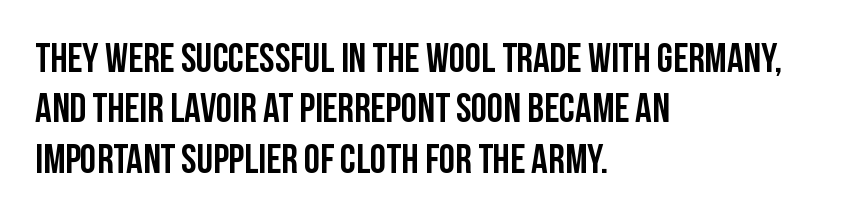
Visually the block forms a straight wall on the left and a jagged coastline on the right. Each row of text sits above clean, open space. You could not count columns in this text — the font is proportionally spaced. Nothing sits at the stroke ends, so this counts as sans-serif. The font's upright variant was chosen for this text.
